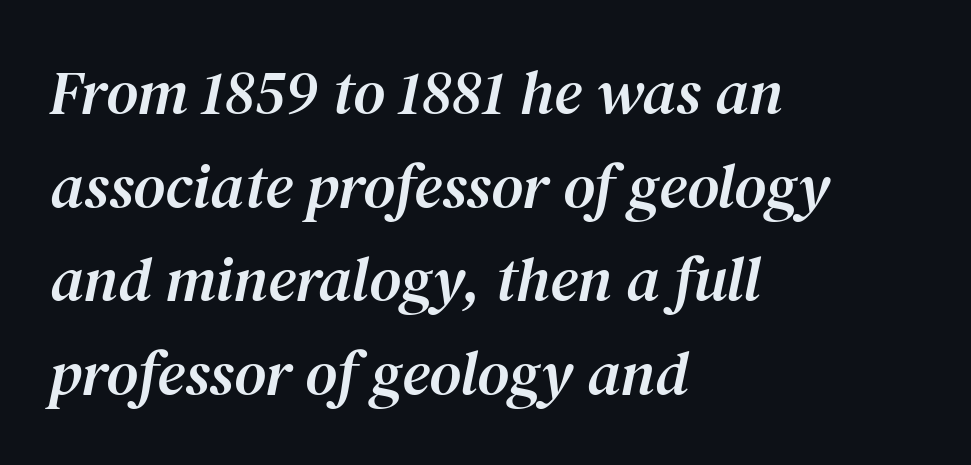
{"serif": "yes", "italic": "yes", "lean": "right", "slant_degrees": 12, "width": "normal", "stroke_contrast": "medium", "x_height": "medium", "monospaced": "no", "underline": "no", "align": "left", "line_spacing": "normal", "line_spacing_ratio": 1.51, "letter_spacing": "normal", "letter_spacing_em": 0.0, "glyph_px": 62}
